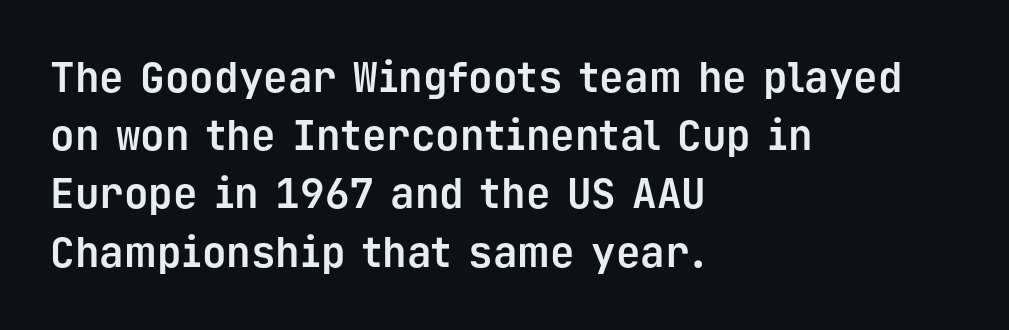
In terms of letterform style, serifs are entirely absent. Plenty of ink on the page — the face is bold. Line beginnings align vertically; line endings do not. The letters sit at their default tracking, neither squeezed nor spread. Only glyphs here, with clear space below each row. The passage shown is typed in a monospace face where columns stay perfectly aligned.
